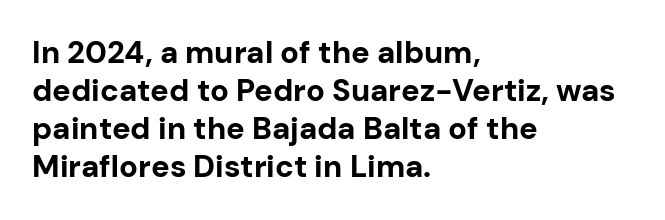
Q: Is the text bold? A: Yes.
Q: Is the text italic (slanted)? A: No, it is upright.
Q: Is the typeface a serif or a sans-serif typeface? A: Sans-serif.
Q: Is the text underlined? A: No.
Q: How is the paragraph aligned? A: Left-aligned.
Q: Is the spacing between letters normal or unusually wide? A: Normal.
Q: Width (condensed, normal, or wide)? A: Normal.
Q: Stroke contrast? A: Low.
Q: x-height? A: Medium.
Q: Monospaced? A: No.
